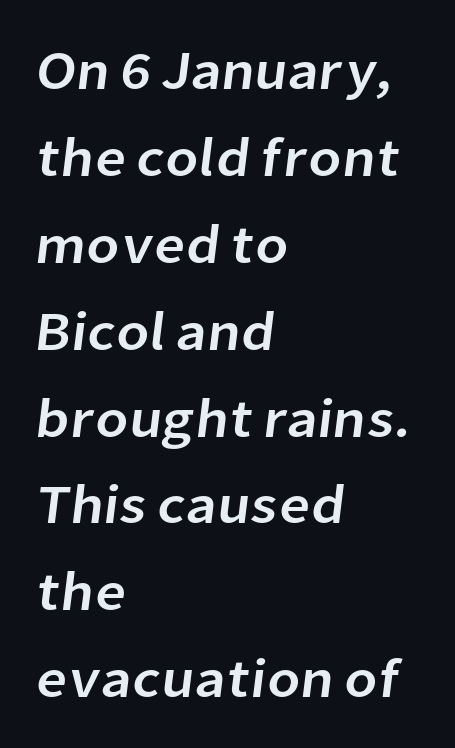
{"serif": "no", "width": "normal", "stroke_contrast": "low", "x_height": "medium", "monospaced": "no", "underline": "no", "align": "left", "line_spacing": "normal", "line_spacing_ratio": 1.58, "letter_spacing": "normal", "letter_spacing_em": 0.0, "glyph_px": 55}
